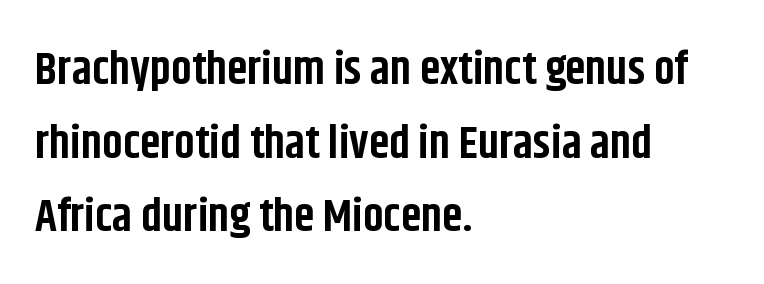
Q: Is the text bold? A: Yes.
Q: Is the text italic (slanted)? A: No, it is upright.
Q: Is the typeface a serif or a sans-serif typeface? A: Sans-serif.
Q: Is the text underlined? A: No.
Q: How is the paragraph aligned? A: Left-aligned.
Q: Is the spacing between letters normal or unusually wide? A: Normal.
Q: Is the spacing between lines tight, normal or loose? A: Normal.
Q: Width (condensed, normal, or wide)? A: Condensed.
Q: Stroke contrast? A: Low.
Q: x-height? A: Large.
Q: Monospaced? A: No.
